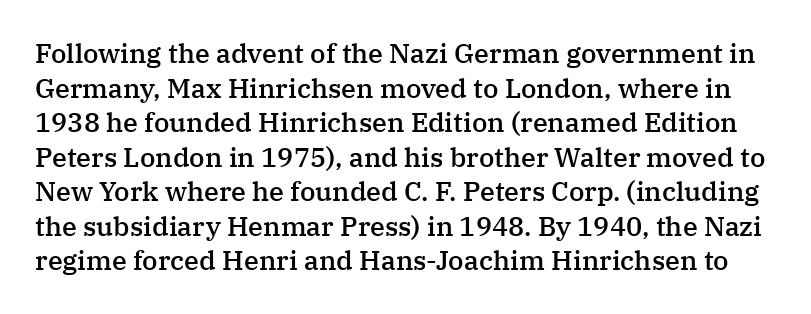
{"italic": "no", "bold": "semi", "underline": "no", "line_spacing": "normal", "line_spacing_ratio": 1.28, "letter_spacing": "normal", "letter_spacing_em": 0.0, "glyph_px": 27}
